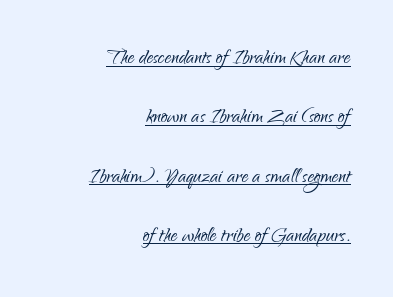
The image shows 26 px text type; set right-aligned, loose line spacing (2.28x), normal letter spacing, underlined.
